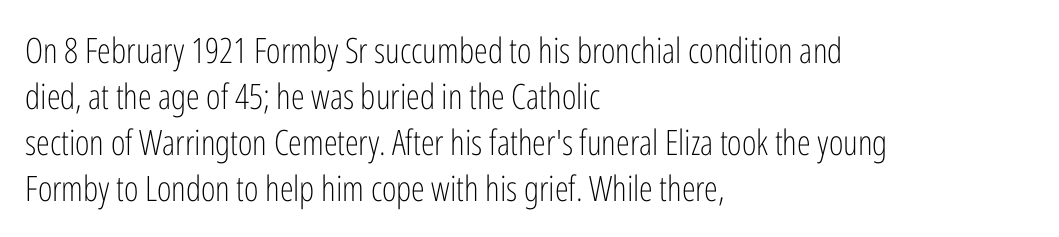
Q: Is the text bold? A: No.
Q: Is the text italic (slanted)? A: No, it is upright.
Q: Is the typeface a serif or a sans-serif typeface? A: Sans-serif.
Q: Is the text underlined? A: No.
Q: How is the paragraph aligned? A: Left-aligned.
Q: Is the spacing between letters normal or unusually wide? A: Normal.
Q: Is the spacing between lines tight, normal or loose? A: Normal.
Q: Width (condensed, normal, or wide)? A: Condensed.
Q: Stroke contrast? A: Low.
Q: x-height? A: Medium.
Q: Monospaced? A: No.
